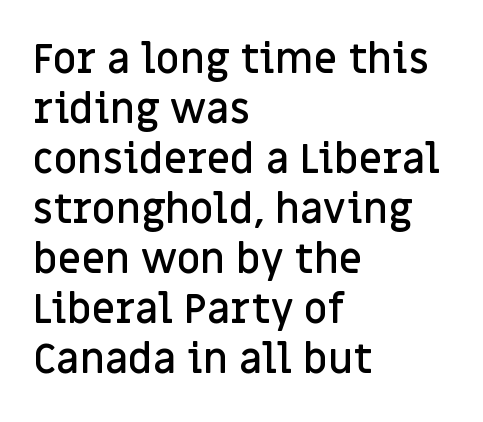
Descenders hang freely into open space. Short and long lines alike share a common starting point at left. Stems and bowls a touch heavier than normal — semibold. Character widths vary here, with narrow letters taking less room than wide ones. The type sits square on the baseline with zero lean.
